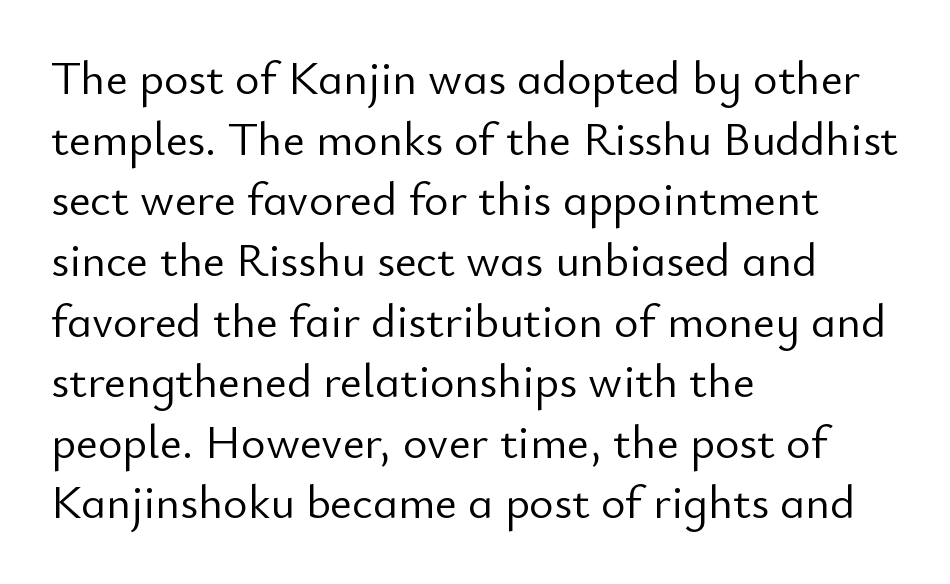
{"serif": "no", "italic": "no", "bold": "no", "weight": "light", "width": "normal", "stroke_contrast": "low", "x_height": "small", "monospaced": "no", "underline": "no", "align": "left", "line_spacing": "normal", "line_spacing_ratio": 1.29, "letter_spacing": "normal", "letter_spacing_em": 0.0, "glyph_px": 47}
